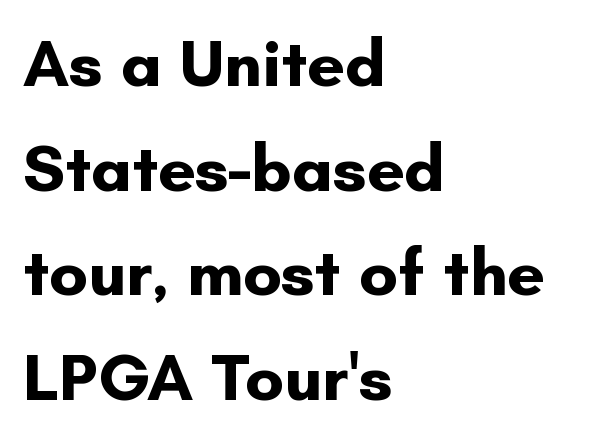
Honestly, there is no underline to notice here at all. A typesetter would call this zero additional tracking. You can tell it's not italic because the verticals are truly vertical. How would I describe the line gaps? Plain and ordinary. The rag falls on the right side of this text block.
